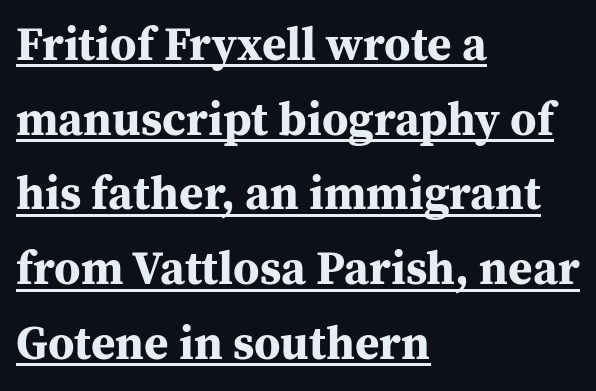
In terms of letterspacing, this is plain default setting. This rendering features underlined lettering. Quick note: interline space is typical. The compositor pushed each line to the left boundary.
